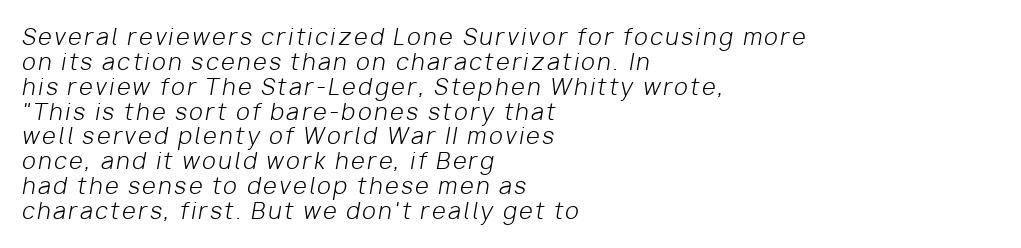
{"italic": "yes", "lean": "right", "slant_degrees": 10, "bold": "no", "underline": "no", "align": "left", "line_spacing": "tight", "line_spacing_ratio": 1.13, "glyph_px": 22}
